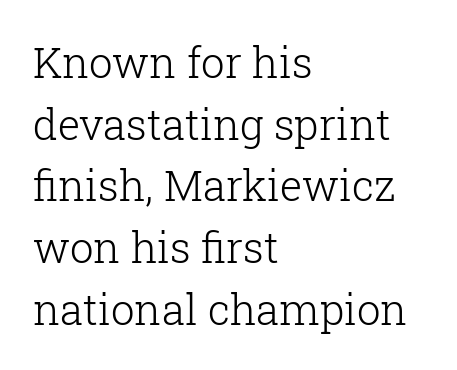
{"serif": "yes", "italic": "no", "bold": "no", "weight": "light", "width": "normal", "stroke_contrast": "low", "x_height": "medium", "monospaced": "no", "underline": "no", "align": "left", "line_spacing": "normal", "line_spacing_ratio": 1.47, "letter_spacing": "normal", "letter_spacing_em": 0.0, "glyph_px": 42}
